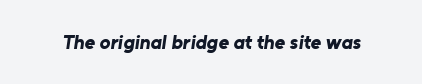
Q: Is the text bold? A: Yes.
Q: Is the text underlined? A: No.
Q: Is the spacing between letters normal or unusually wide? A: Normal.
